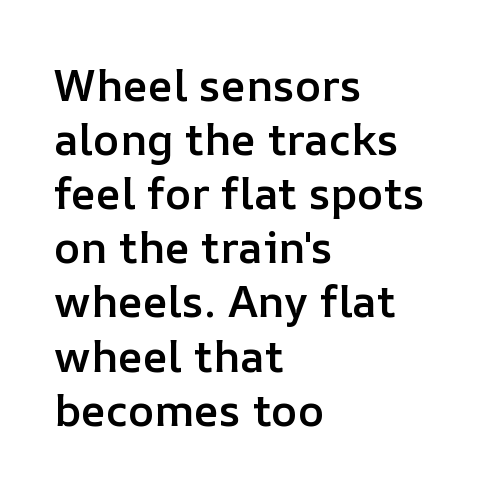
The typography opts for an upright posture over an oblique one. The paragraph shown leans on its left margin. The face used here is a semibold: visibly heavier than regular, lighter than bold. Each row of text sits above clean, open space.
